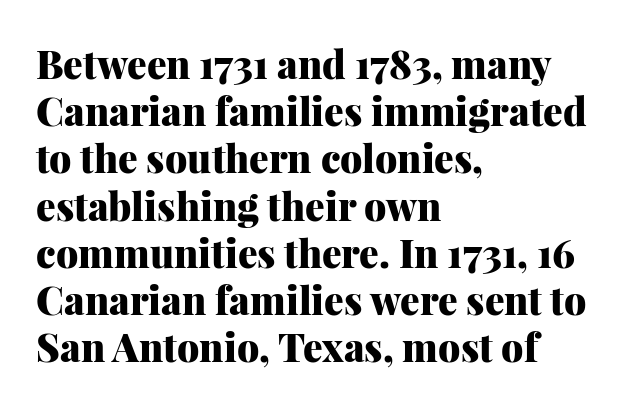
Q: Is the text bold? A: Yes.
Q: Is the text italic (slanted)? A: No, it is upright.
Q: Is the typeface a serif or a sans-serif typeface? A: Serif.
Q: Is the text underlined? A: No.
Q: How is the paragraph aligned? A: Left-aligned.
Q: Is the spacing between letters normal or unusually wide? A: Normal.
Q: Width (condensed, normal, or wide)? A: Normal.
Q: Stroke contrast? A: Medium.
Q: x-height? A: Medium.
Q: Monospaced? A: No.
